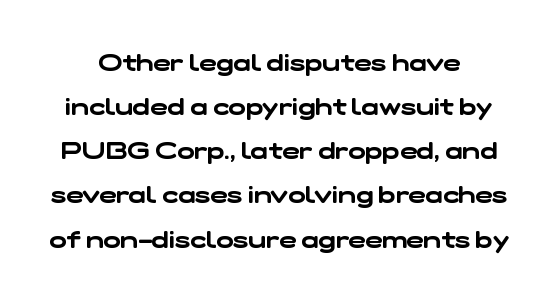
The image shows 23 px text type; set loose line spacing (1.92x), normal letter spacing, not underlined.
